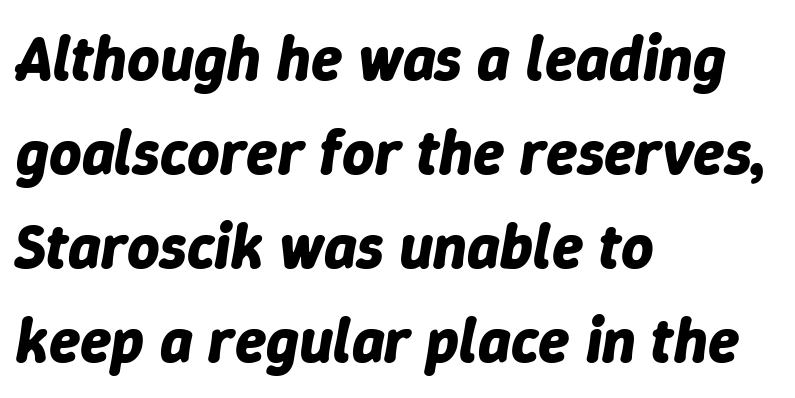
The image shows 63 px bold type, italic (leaning right); set left-aligned, normal line spacing (1.49x), normal letter spacing, not underlined; low stroke contrast and a medium x-height.
